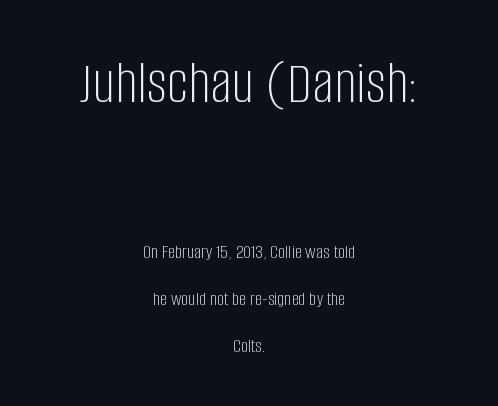
The image shows 61 px light, condensed sans-serif type, upright; set centered, loose line spacing (2.36x), normal letter spacing, not underlined; the first (top) block is 3.05x larger; low stroke contrast and a large x-height.
